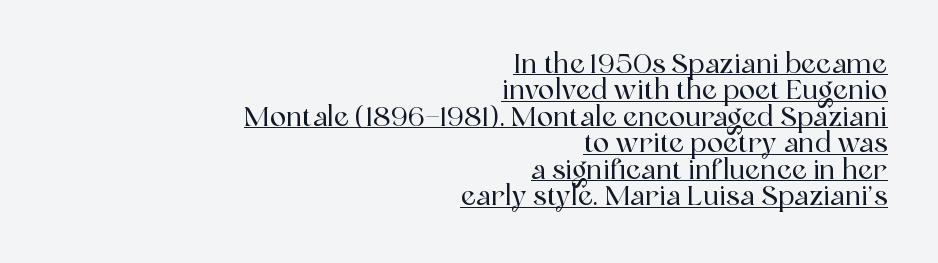
Q: Is the text italic (slanted)? A: No, it is upright.
Q: Is the text underlined? A: Yes.
Q: How is the paragraph aligned? A: Right-aligned.
Q: Is the spacing between letters normal or unusually wide? A: Normal.
Q: Is the spacing between lines tight, normal or loose? A: Tight.
